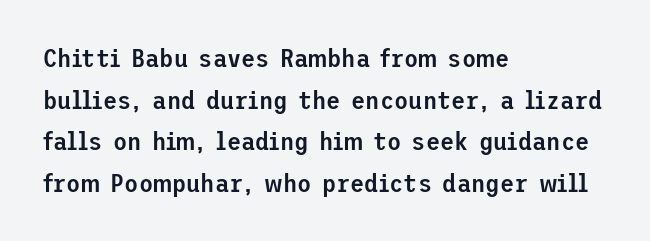
{"italic": "no", "bold": "semi", "underline": "no", "align": "left", "line_spacing": "normal", "line_spacing_ratio": 1.6, "letter_spacing": "normal", "letter_spacing_em": 0.0, "glyph_px": 26}
